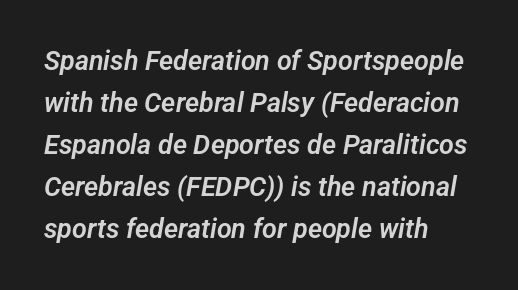
Q: Is the text underlined? A: No.
Q: How is the paragraph aligned? A: Left-aligned.
Q: Is the spacing between letters normal or unusually wide? A: Normal.
Q: Is the spacing between lines tight, normal or loose? A: Normal.
